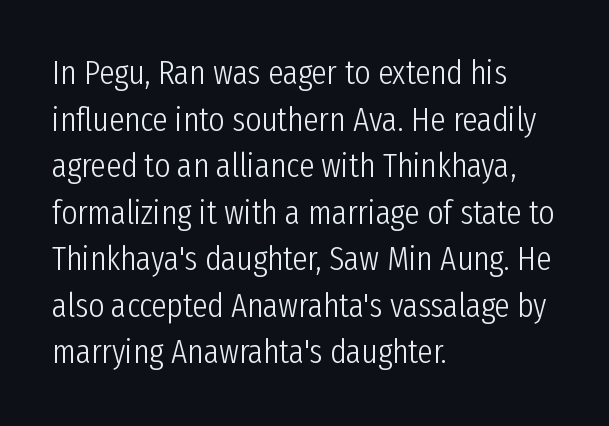
Q: Is the text bold? A: No.
Q: Is the text italic (slanted)? A: No, it is upright.
Q: Is the typeface a serif or a sans-serif typeface? A: Sans-serif.
Q: Is the text underlined? A: No.
Q: How is the paragraph aligned? A: Left-aligned.
Q: Is the spacing between letters normal or unusually wide? A: Normal.
Q: Is the spacing between lines tight, normal or loose? A: Normal.
Q: Width (condensed, normal, or wide)? A: Condensed.
Q: Stroke contrast? A: Low.
Q: x-height? A: Medium.
Q: Monospaced? A: No.
